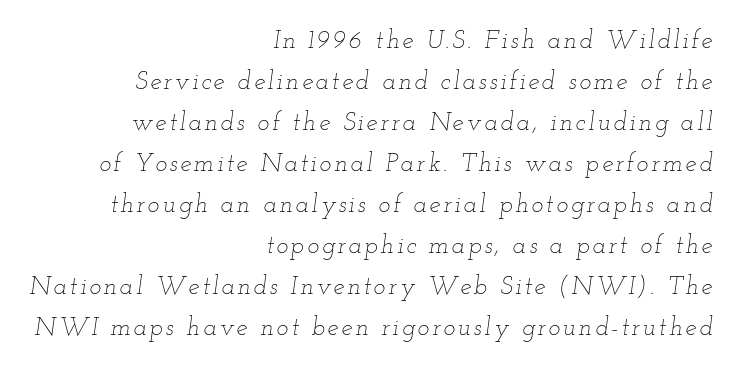
{"italic": "yes", "lean": "right", "slant_degrees": 12, "bold": "no", "underline": "no", "align": "right", "line_spacing": "normal", "line_spacing_ratio": 1.64, "glyph_px": 25}
